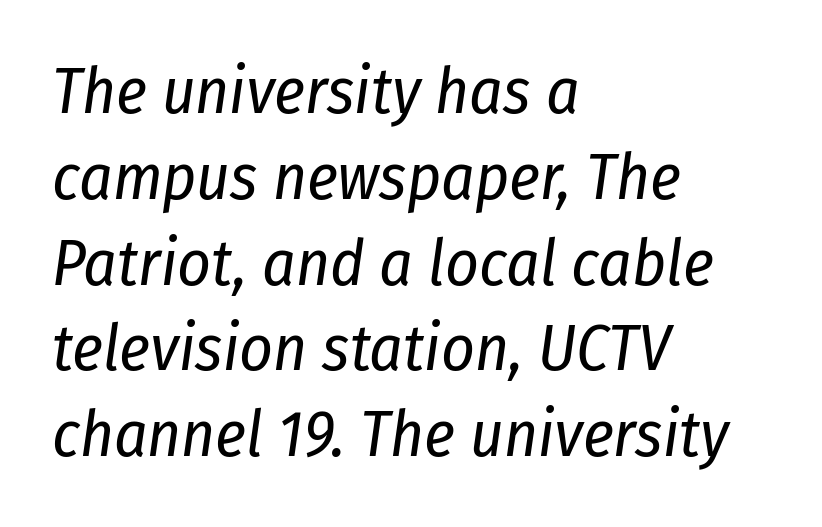
Tracking here is standard; glyphs follow each other at the usual distance. The face used here has a pronounced slope to its letters. The string is rendered with underlining switched off. Weight: in the light-to-regular range. Vertically, the passage feels balanced, rows spaced as you'd expect. In CSS terms this would be text-align: left.
